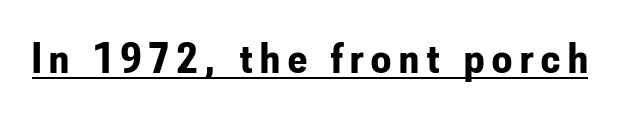
Q: Is the text bold? A: Yes.
Q: Is the text italic (slanted)? A: No, it is upright.
Q: Is the typeface a serif or a sans-serif typeface? A: Sans-serif.
Q: Is the text underlined? A: Yes.
Q: Width (condensed, normal, or wide)? A: Condensed.
Q: Stroke contrast? A: Low.
Q: x-height? A: Small.
Q: Monospaced? A: No.
